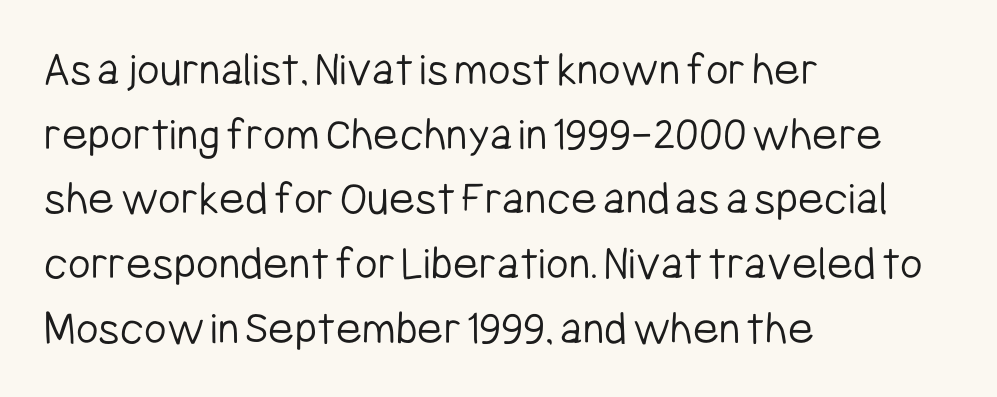
{"serif": "no", "italic": "no", "bold": "no", "weight": "light", "width": "condensed", "stroke_contrast": "low", "x_height": "medium", "monospaced": "no", "underline": "no", "align": "left", "line_spacing": "normal", "line_spacing_ratio": 1.32, "letter_spacing": "normal", "letter_spacing_em": 0.0, "glyph_px": 49}
